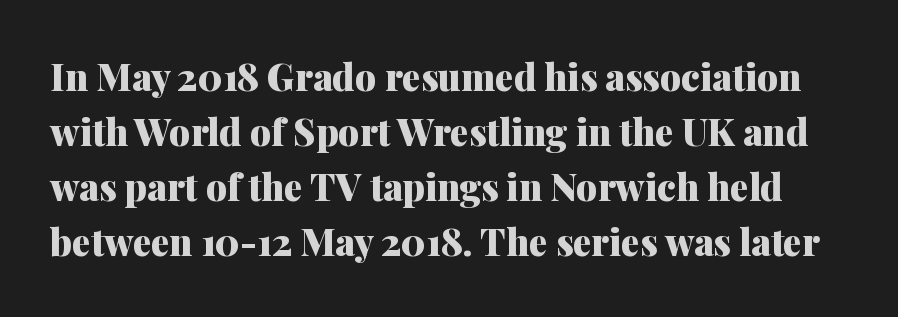
The image shows 37 px heavy serif type, upright; set normal line spacing (1.49x), normal letter spacing, not underlined; medium stroke contrast and a medium x-height.
